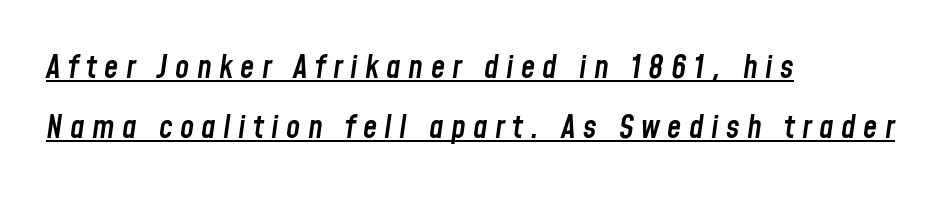
Q: Is the text bold? A: Semi-bold.
Q: Is the text italic (slanted)? A: Yes, it leans right by about 8 degrees.
Q: Is the text underlined? A: Yes.
Q: How is the paragraph aligned? A: Left-aligned.
Q: Is the spacing between letters normal or unusually wide? A: Unusually wide.
Q: Width (condensed, normal, or wide)? A: Condensed.
Q: Stroke contrast? A: Low.
Q: x-height? A: Medium.
Q: Monospaced? A: No.
